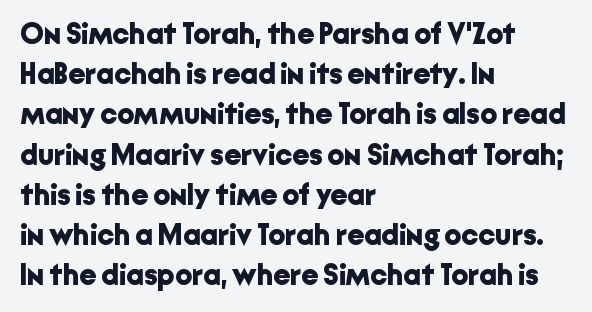
{"serif": "no", "italic": "no", "bold": "yes", "weight": "bold", "width": "normal", "stroke_contrast": "low", "x_height": "medium", "monospaced": "no", "underline": "no", "align": "left", "line_spacing": "normal", "line_spacing_ratio": 1.34, "letter_spacing": "normal", "letter_spacing_em": 0.0, "glyph_px": 30}
